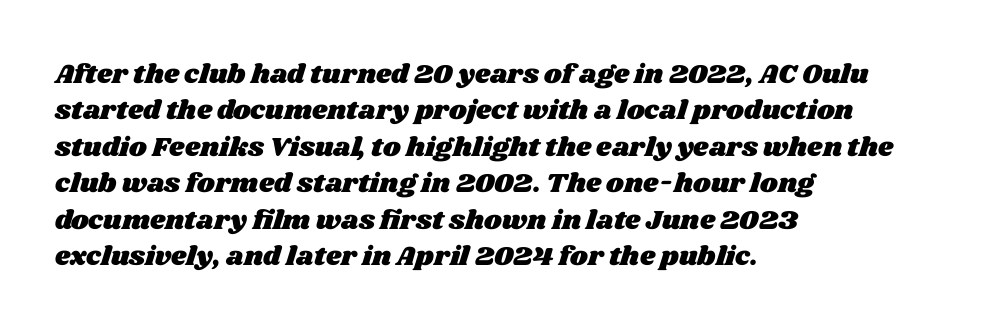
{"underline": "no", "align": "left", "line_spacing": "normal", "line_spacing_ratio": 1.35, "letter_spacing": "normal", "letter_spacing_em": 0.0, "glyph_px": 27}
